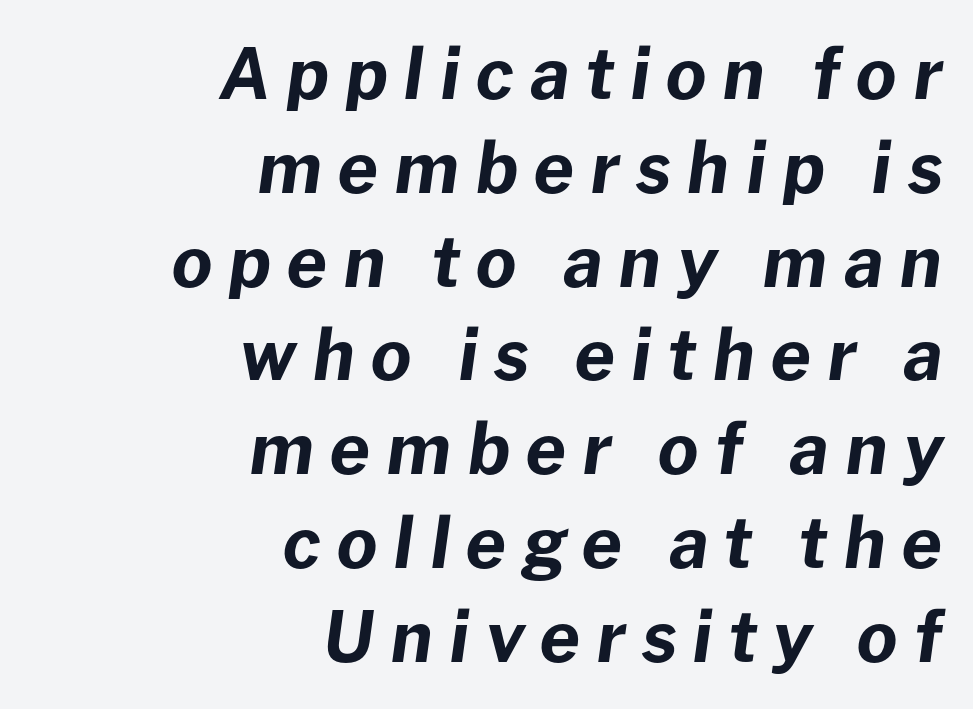
The glyphs are unaccompanied by any horizontal stroke below them. This sample has the flowing, uneven cadence of proportional lettering. The type is letterspaced generously, with wide tracking. Line ends are locked; line starts wander. Notice how thick the strokes are: this is what a full bold looks like.
